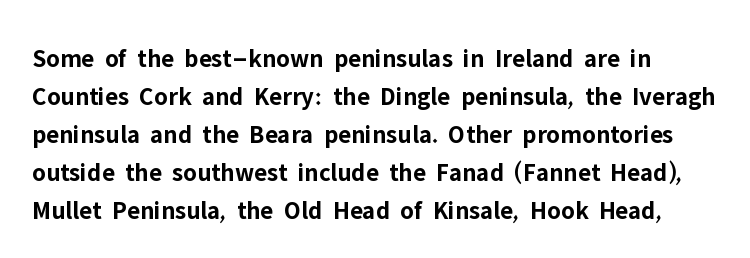
Its strokes are broad and dark, the hallmark of bold type. Letter spacing: default. The passage shown is not underscored anywhere. Ordinary non-slanted type is in use.
